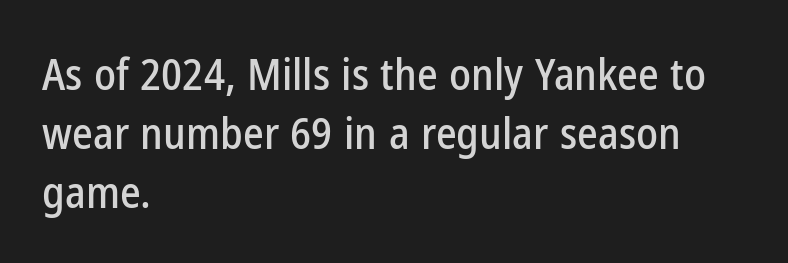
Q: Is the text italic (slanted)? A: No, it is upright.
Q: Is the typeface a serif or a sans-serif typeface? A: Sans-serif.
Q: Is the text underlined? A: No.
Q: How is the paragraph aligned? A: Left-aligned.
Q: Is the spacing between letters normal or unusually wide? A: Normal.
Q: Is the spacing between lines tight, normal or loose? A: Normal.
Q: Width (condensed, normal, or wide)? A: Condensed.
Q: Stroke contrast? A: Low.
Q: x-height? A: Medium.
Q: Monospaced? A: No.
